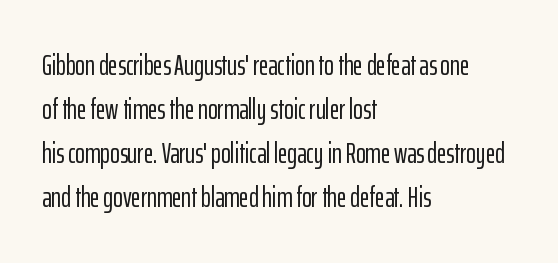
Q: Is the text italic (slanted)? A: No, it is upright.
Q: Is the typeface a serif or a sans-serif typeface? A: Sans-serif.
Q: Is the text underlined? A: No.
Q: How is the paragraph aligned? A: Left-aligned.
Q: Is the spacing between letters normal or unusually wide? A: Normal.
Q: Is the spacing between lines tight, normal or loose? A: Normal.
Q: Width (condensed, normal, or wide)? A: Condensed.
Q: Stroke contrast? A: Low.
Q: x-height? A: Medium.
Q: Monospaced? A: No.
